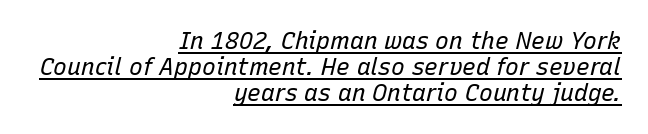
The image shows 23 px text type, italic (leaning right); set right-aligned, tight line spacing (1.12x), normal letter spacing, underlined.
